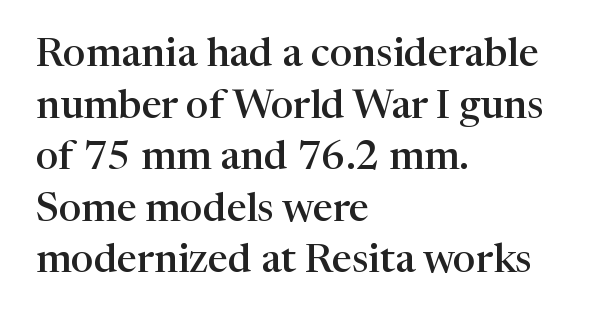
The image shows 40 px semibold serif type, upright; set left-aligned, normal line spacing (1.29x), normal letter spacing, not underlined; high stroke contrast and a medium x-height.
